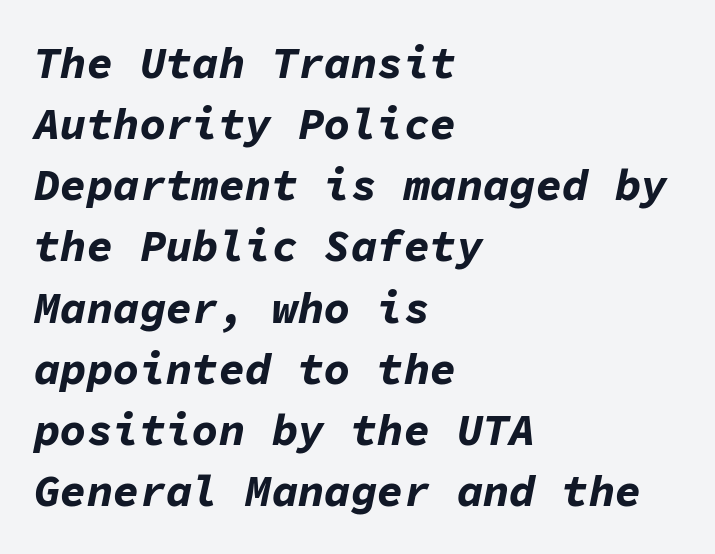
Q: Is the text bold? A: Yes.
Q: Is the text italic (slanted)? A: Yes, it leans right by about 11 degrees.
Q: Is the text underlined? A: No.
Q: How is the paragraph aligned? A: Left-aligned.
Q: Is the spacing between letters normal or unusually wide? A: Normal.
Q: Is the spacing between lines tight, normal or loose? A: Normal.
Q: Width (condensed, normal, or wide)? A: Normal.
Q: Stroke contrast? A: Low.
Q: x-height? A: Medium.
Q: Monospaced? A: Yes.
